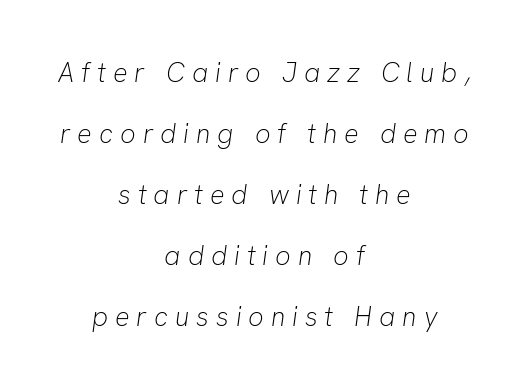
{"italic": "yes", "lean": "right", "slant_degrees": 8, "bold": "no", "underline": "no", "align": "center", "line_spacing": "loose", "line_spacing_ratio": 2.26, "letter_spacing": "wide", "letter_spacing_em": 0.26, "glyph_px": 27}
